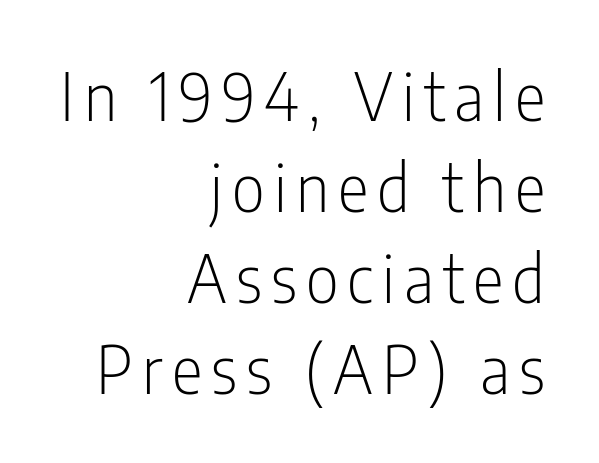
A typesetter would label this face a sans. Unmarked baselines from the first word to the last. Compared with typical paragraphs, the rows here are spaced about the same. The rendering uses natural spacing where letterforms have individual widths. The weight tops out at a normal text grade.
